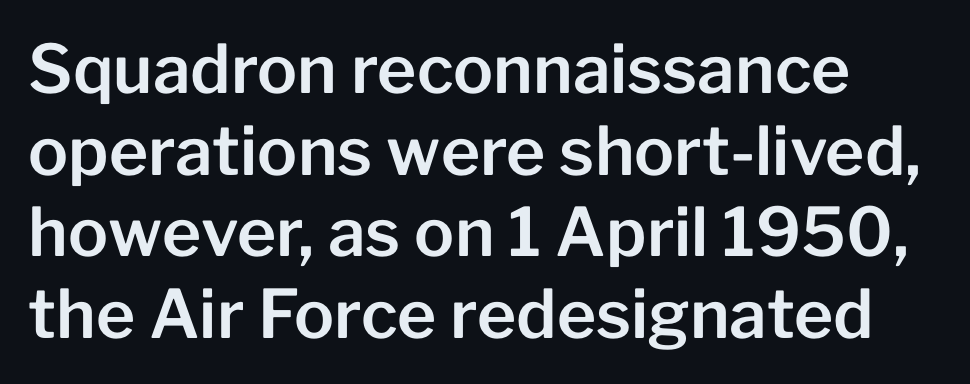
The image shows 67 px sans-serif type, upright; set left-aligned, line spacing 1.22x, normal letter spacing, not underlined; low stroke contrast and a medium x-height.
